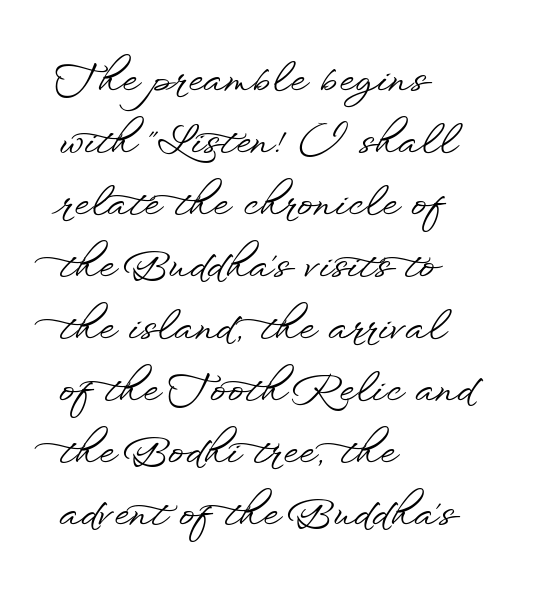
{"serif": "no", "width": "wide", "stroke_contrast": "low", "x_height": "small", "monospaced": "no", "underline": "no", "align": "left", "line_spacing": "normal", "line_spacing_ratio": 1.59, "letter_spacing": "normal", "letter_spacing_em": 0.0, "glyph_px": 39}
